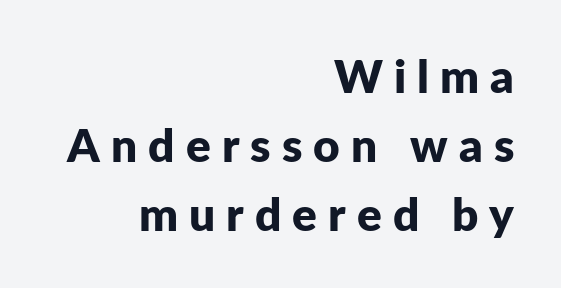
The ragged edge is on the left, which tells us the setting is flush right. Serif or sans? Sans — the stroke terminals are bare. Unlike italic type, these characters show no tilt at all. Chunky letters — that's bold for sure. Descenders hang freely into open space. This sample has the flowing, uneven cadence of proportional lettering.
